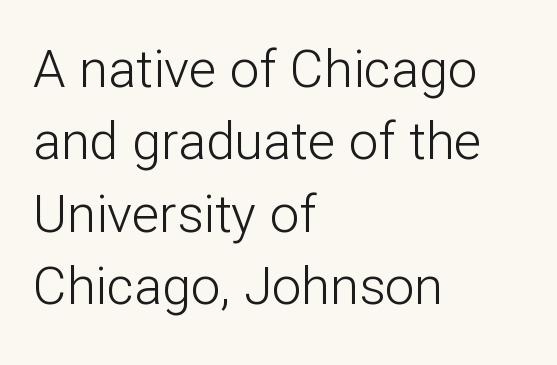
The image shows 52 px light sans-serif type, upright; set left-aligned, normal line spacing (1.39x), normal letter spacing, not underlined; low stroke contrast and a medium x-height.
